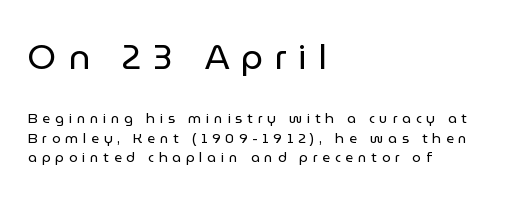
The image shows 35 px regular-weight sans-serif type, upright; set left-aligned, normal line spacing (1.42x), unusually wide letter spacing (+0.33 em), not underlined; the first (top) block is 2.5x larger; low stroke contrast and a medium x-height.
